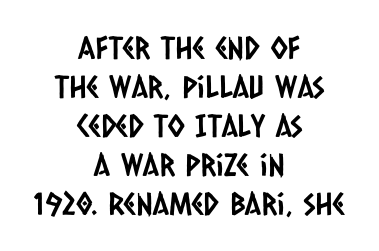
Serif or sans? Sans — the stroke terminals are bare. Words float on clear page, feet unadorned. The rendering uses natural spacing where letterforms have individual widths. Each line is balanced around a shared central axis.
